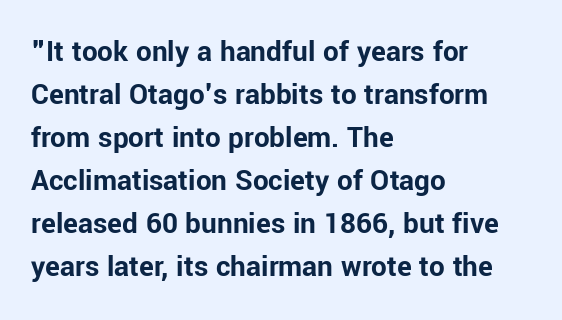
The image shows 31 px bold sans-serif type, upright; set left-aligned, normal line spacing (1.39x), normal letter spacing, not underlined; low stroke contrast and a medium x-height.
